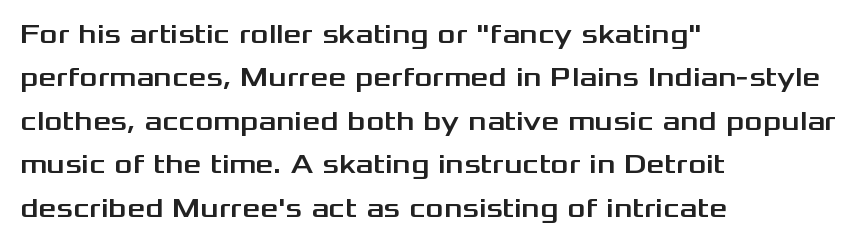
Ascenders rise straight up at ninety degrees. Nobody drew a line under any word here. Each word holds together tightly as a unit, with standard inter-letter gaps. What's the leading like? Ordinary, nothing unusual.
